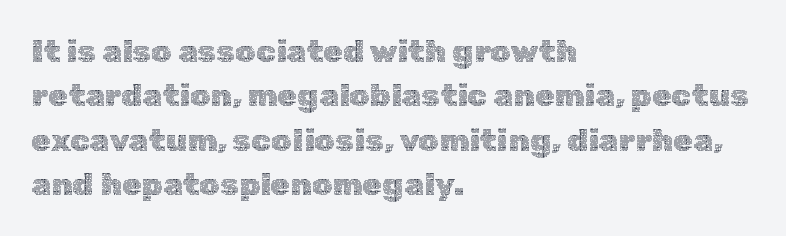
Q: Is the text bold? A: No.
Q: Is the text italic (slanted)? A: No, it is upright.
Q: Is the text underlined? A: No.
Q: How is the paragraph aligned? A: Left-aligned.
Q: Is the spacing between letters normal or unusually wide? A: Normal.
Q: Is the spacing between lines tight, normal or loose? A: Normal.
Q: Width (condensed, normal, or wide)? A: Normal.
Q: x-height? A: Medium.
Q: Monospaced? A: No.
